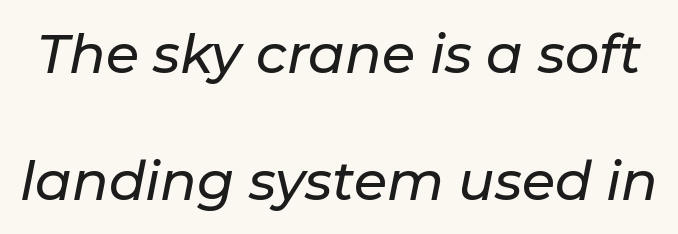
These lines are rendered in a variable-pitch font. The line-height multiplier appears high, well above default. Designer's note — italics engaged. Inter-character spacing is left at the font's built-in metrics. Only glyphs here, with clear space below each row.
